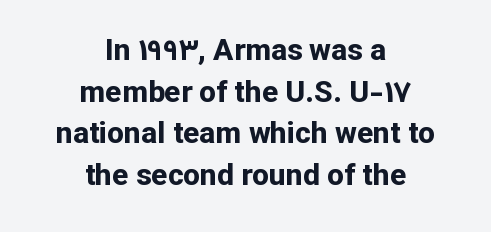
Is there much room between lines? A standard amount, neither cramped nor airy. The passage shown is typeset with a sans-serif family. The passage shown has conventional tracking throughout. Notice how the passage keeps no hard edge, just a central spine. Students, this is bold: see how much ink each stroke carries. The baseline area is clear.
